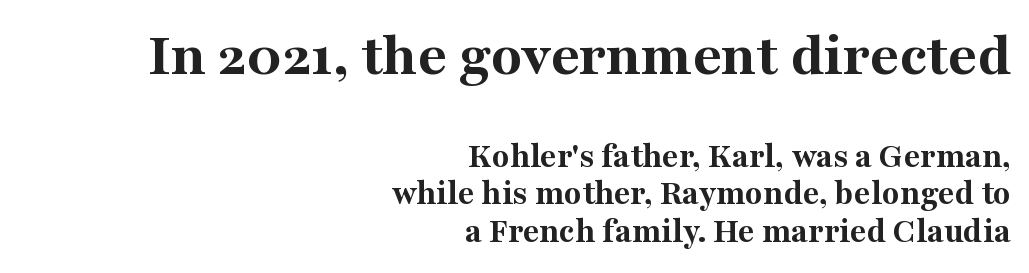
The image shows 63 px bold serif type, upright; set right-aligned, tight line spacing (1.05x), normal letter spacing, not underlined; the first (top) block is 1.75x larger; medium stroke contrast and a medium x-height.
